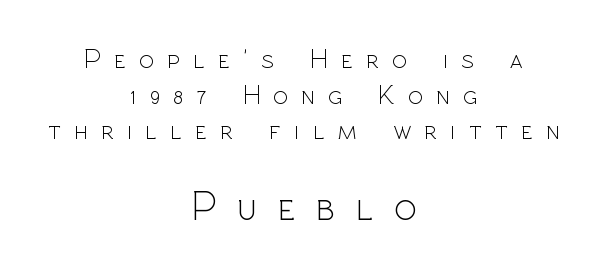
Think of a printed novel: that variable character pitch is what you see here. Reading down the column, the eye jumps a familiar distance to each next line. A bare baseline throughout the passage. Does the bottom block carry the larger type? Yes, it does. Is the block centered? Yes — each line is placed symmetrically about the middle.
